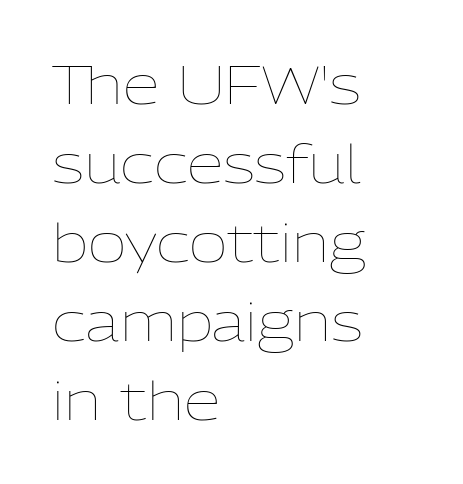
Q: Is the text bold? A: No.
Q: Is the text italic (slanted)? A: No, it is upright.
Q: Is the text underlined? A: No.
Q: How is the paragraph aligned? A: Left-aligned.
Q: Is the spacing between letters normal or unusually wide? A: Normal.
Q: Is the spacing between lines tight, normal or loose? A: Normal.
Q: Width (condensed, normal, or wide)? A: Normal.
Q: Stroke contrast? A: Low.
Q: x-height? A: Medium.
Q: Monospaced? A: No.
